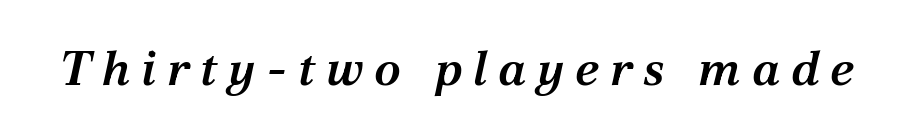
{"serif": "yes", "italic": "yes", "lean": "right", "slant_degrees": 12, "bold": "semi", "weight": "semibold", "width": "normal", "stroke_contrast": "medium", "x_height": "medium", "monospaced": "no", "underline": "no", "letter_spacing": "wide", "letter_spacing_em": 0.22, "glyph_px": 49}
